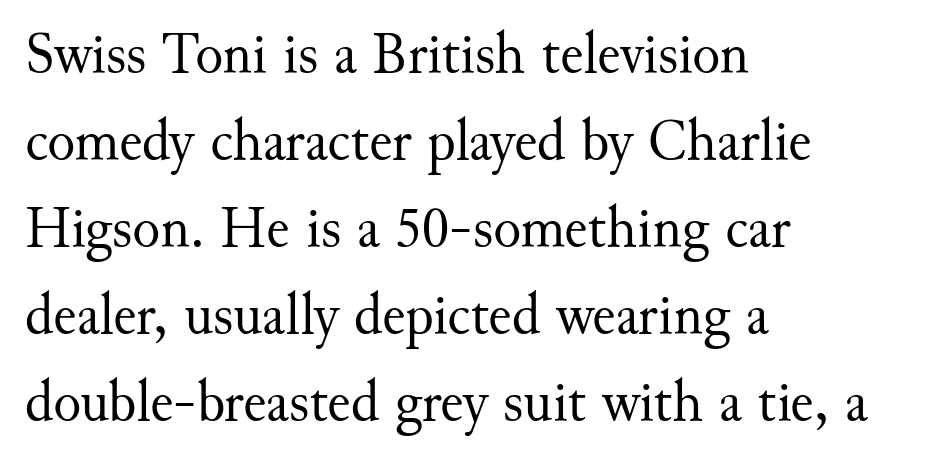
The image shows 58 px regular-weight serif type, upright; set left-aligned, normal line spacing (1.5x), normal letter spacing, not underlined; medium stroke contrast and a small x-height.
